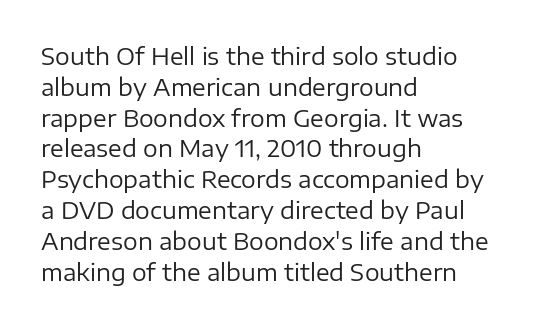
The image shows 23 px text type, upright; set left-aligned, normal line spacing (1.34x), normal letter spacing, not underlined.
